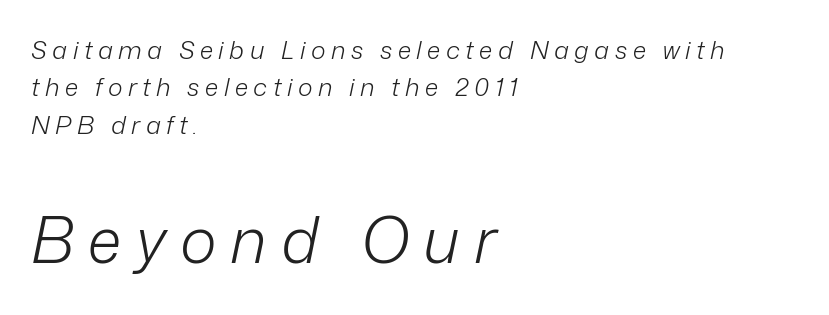
Q: Is the text bold? A: No.
Q: Is the text italic (slanted)? A: Yes, it leans right by about 12 degrees.
Q: Is the text underlined? A: No.
Q: How is the paragraph aligned? A: Left-aligned.
Q: Is the spacing between letters normal or unusually wide? A: Unusually wide.
Q: Is the spacing between lines tight, normal or loose? A: Normal.
Q: Which block of text is set in a larger size, the first (top) or the second (bottom)? A: The second (bottom) one.
Q: Width (condensed, normal, or wide)? A: Normal.
Q: Stroke contrast? A: Low.
Q: x-height? A: Medium.
Q: Monospaced? A: No.
